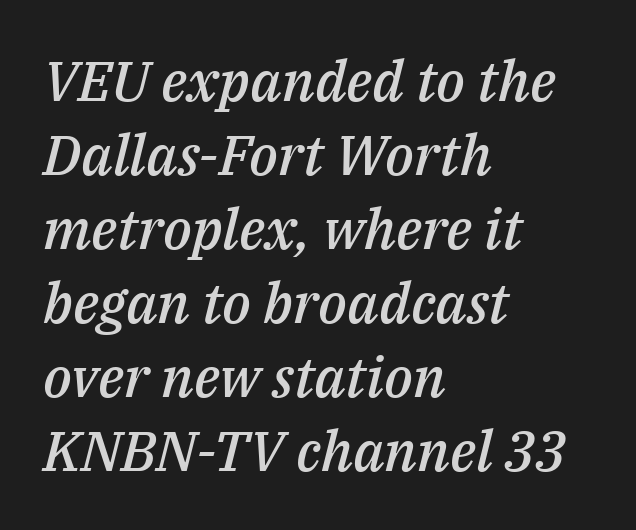
The image shows 56 px semibold type, italic (leaning right); set left-aligned, normal line spacing (1.32x), normal letter spacing, not underlined; medium stroke contrast and a medium x-height.
